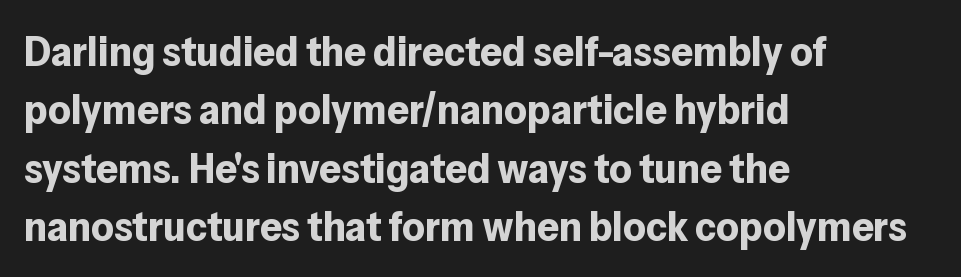
Q: Is the text bold? A: Yes.
Q: Is the text italic (slanted)? A: No, it is upright.
Q: Is the typeface a serif or a sans-serif typeface? A: Sans-serif.
Q: Is the text underlined? A: No.
Q: How is the paragraph aligned? A: Left-aligned.
Q: Is the spacing between letters normal or unusually wide? A: Normal.
Q: Is the spacing between lines tight, normal or loose? A: Normal.
Q: Width (condensed, normal, or wide)? A: Normal.
Q: Stroke contrast? A: Low.
Q: x-height? A: Medium.
Q: Monospaced? A: No.
